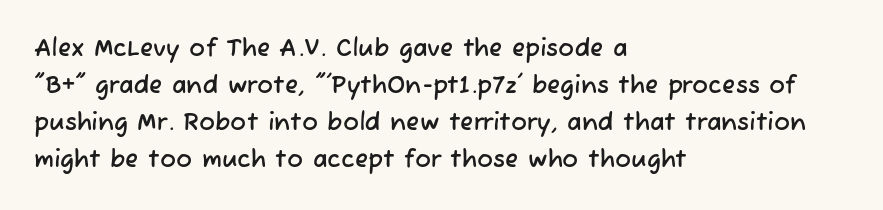
The image shows 24 px text type; set left-aligned, normal line spacing (1.54x), normal letter spacing, not underlined.
